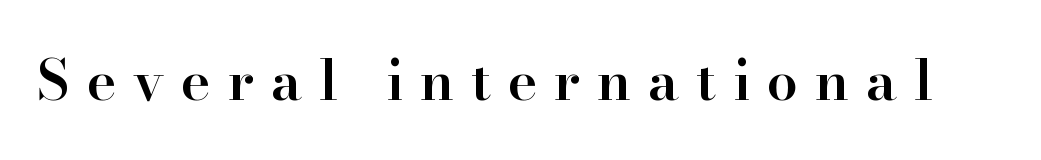
The image shows 56 px semibold serif type, upright; set unusually wide letter spacing (+0.3 em), not underlined; high stroke contrast and a small x-height.
